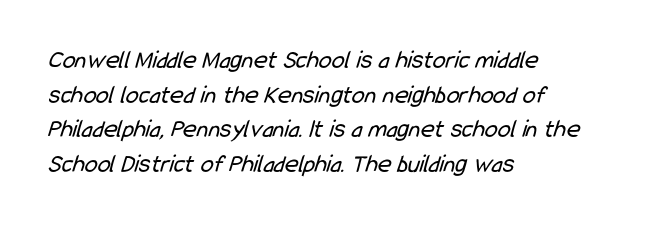
The image shows 26 px text type; set left-aligned, normal line spacing (1.33x), normal letter spacing, not underlined.
